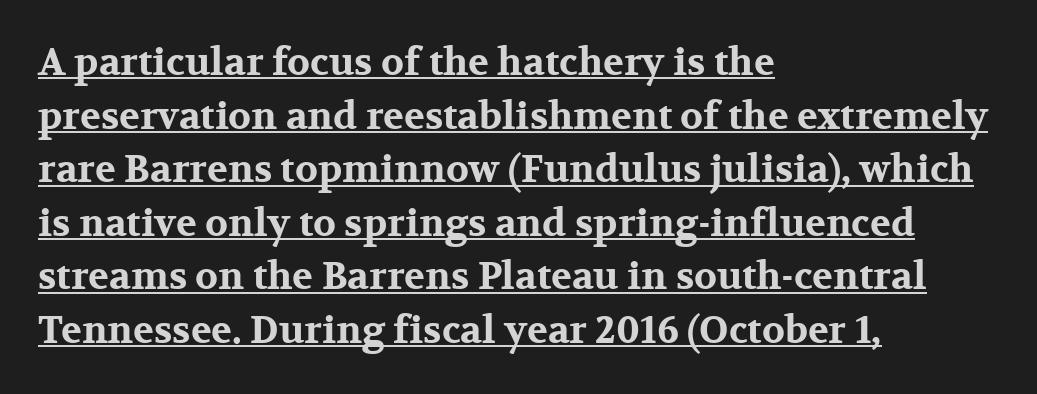
The image shows 38 px bold, wide serif type, upright; set left-aligned, normal line spacing (1.41x), normal letter spacing, underlined; medium stroke contrast and a medium x-height.
